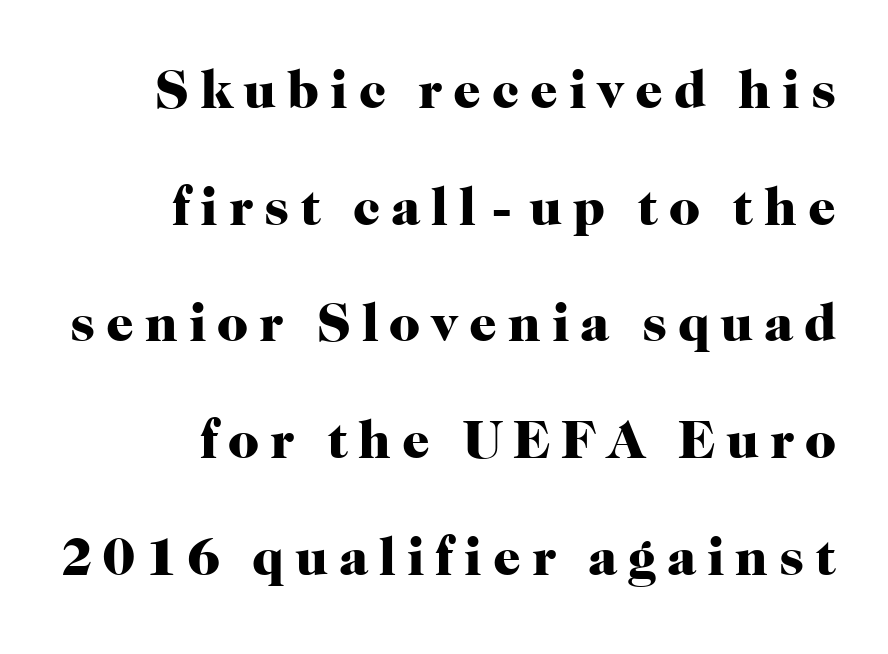
The image shows 54 px heavy serif type, upright; set right-aligned, loose line spacing (2.16x), unusually wide letter spacing (+0.2 em), not underlined; high stroke contrast and a medium x-height.
